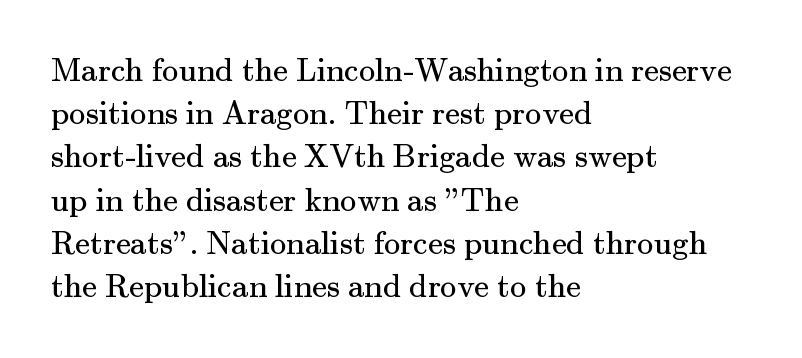
{"serif": "yes", "italic": "no", "bold": "no", "weight": "regular", "width": "normal", "stroke_contrast": "medium", "x_height": "small", "monospaced": "no", "underline": "no", "align": "left", "line_spacing": "normal", "line_spacing_ratio": 1.31, "letter_spacing": "normal", "letter_spacing_em": 0.0, "glyph_px": 33}
